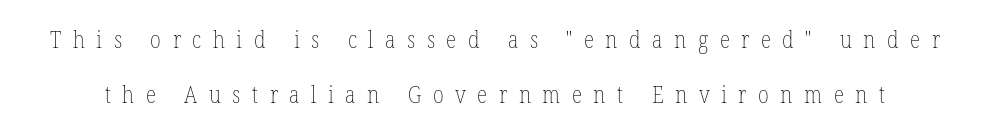
Q: Is the text bold? A: No.
Q: Is the text italic (slanted)? A: No, it is upright.
Q: Is the text underlined? A: No.
Q: Is the spacing between letters normal or unusually wide? A: Unusually wide.
Q: Is the spacing between lines tight, normal or loose? A: Loose.
